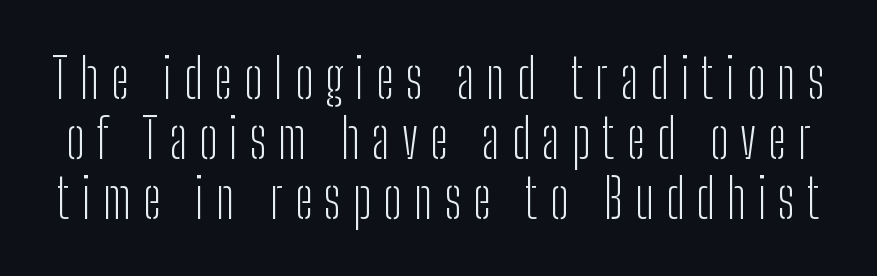
The image shows 54 px light, condensed sans-serif type, upright; set tight line spacing (1.11x), unusually wide letter spacing (+0.22 em), not underlined; low stroke contrast and a medium x-height.
